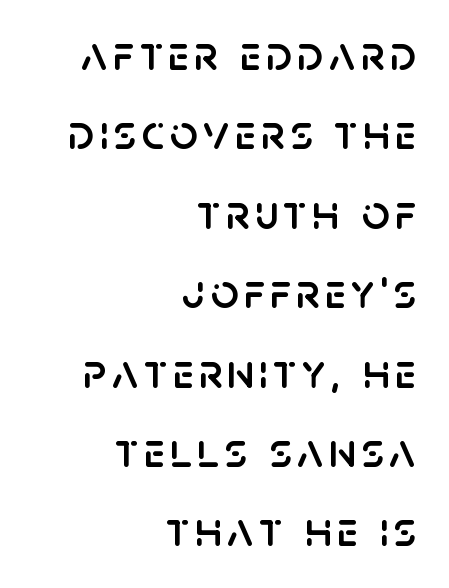
The text was rendered using a sans face with plain stroke endings. Just letters on the line, the space beneath them empty. Leading: standard. Is this a fixed-width face? No — the glyphs have proportional, varying widths. Casual observation: everything's shoved over to the right. You can tell it's not italic because the verticals are truly vertical.
